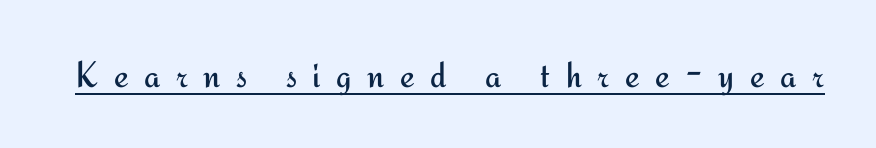
{"serif": "no", "italic": "no", "bold": "no", "weight": "regular", "width": "normal", "stroke_contrast": "medium", "x_height": "small", "monospaced": "no", "underline": "yes", "letter_spacing": "wide", "letter_spacing_em": 0.42, "glyph_px": 37}
